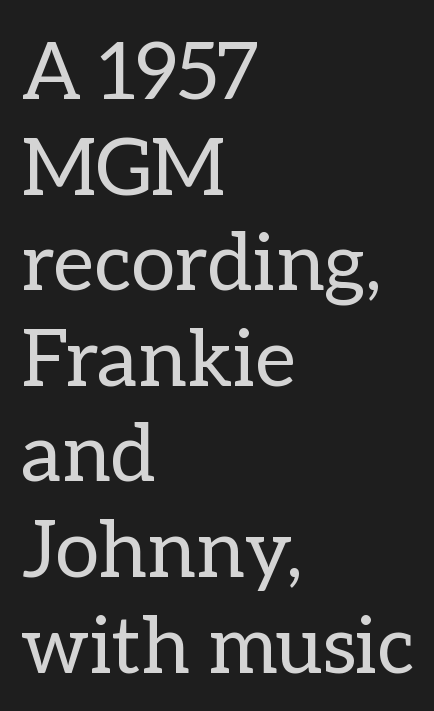
Q: Is the text bold? A: No.
Q: Is the text italic (slanted)? A: No, it is upright.
Q: Is the text underlined? A: No.
Q: How is the paragraph aligned? A: Left-aligned.
Q: Is the spacing between letters normal or unusually wide? A: Normal.
Q: Width (condensed, normal, or wide)? A: Normal.
Q: Stroke contrast? A: Low.
Q: x-height? A: Medium.
Q: Monospaced? A: No.
